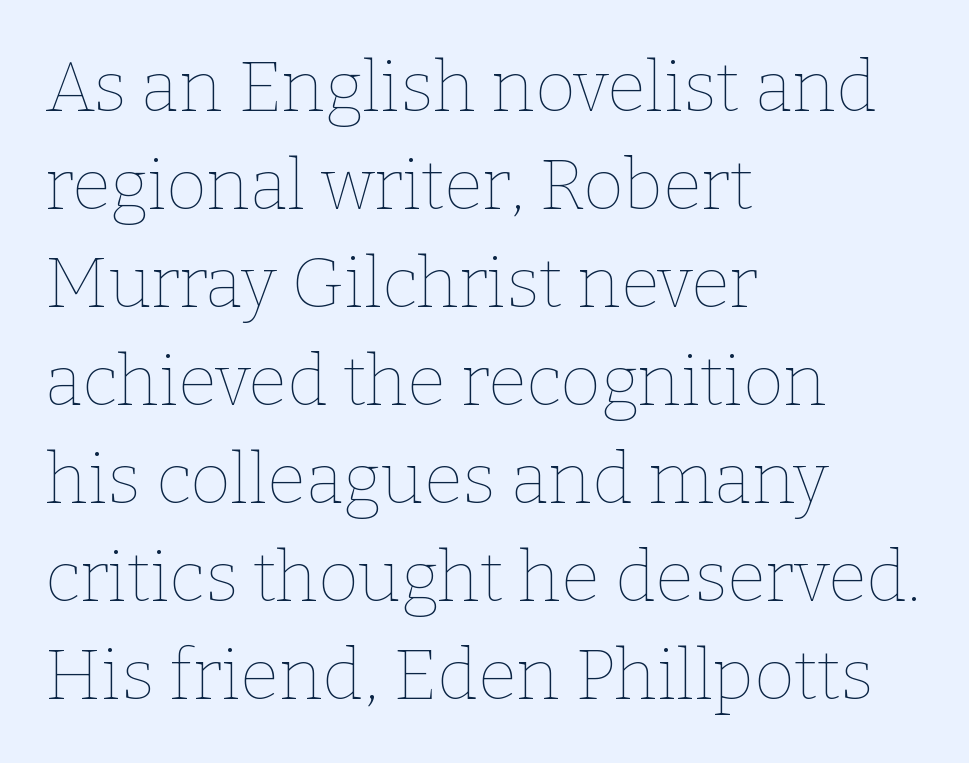
One glance says typical: line gaps are just what's usual. The cut favours lightness, reaching ordinary text weight at its darkest. Observe the ordinary spacing: letters are neighbours, not strangers. Type without underlining. Posture: straight, roman, zero tilt.
